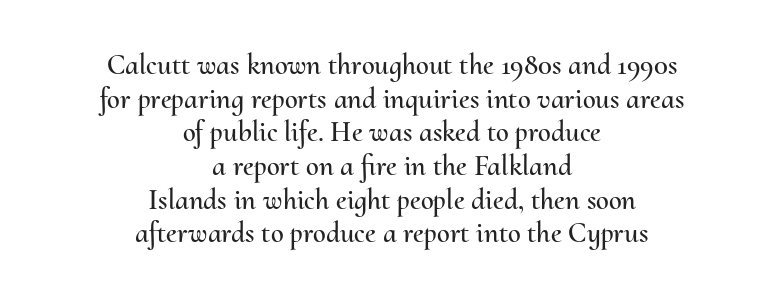
Proportional: the letters do not fall into vertical columns. If you folded the block vertically in half, each line would mirror itself in length. The passage shown is not underscored anywhere. The gaps between neighbouring characters are ordinary and unremarkable. The axis of the letterforms is exactly vertical.
